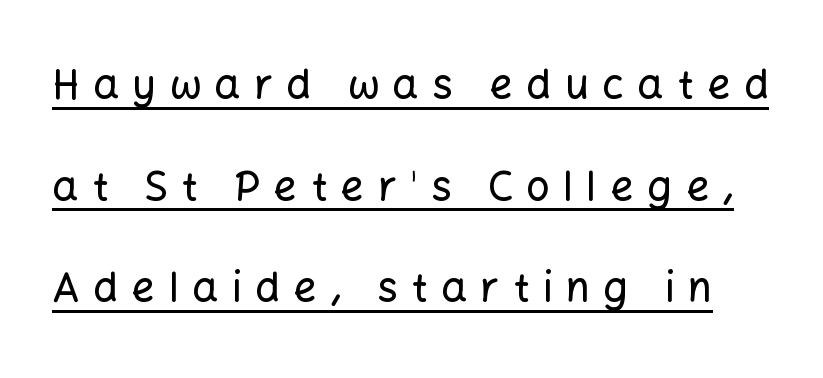
Q: Is the text italic (slanted)? A: No, it is upright.
Q: Is the typeface a serif or a sans-serif typeface? A: Sans-serif.
Q: Is the text underlined? A: Yes.
Q: Is the spacing between letters normal or unusually wide? A: Unusually wide.
Q: Is the spacing between lines tight, normal or loose? A: Loose.
Q: Width (condensed, normal, or wide)? A: Normal.
Q: Stroke contrast? A: Low.
Q: x-height? A: Medium.
Q: Monospaced? A: No.
